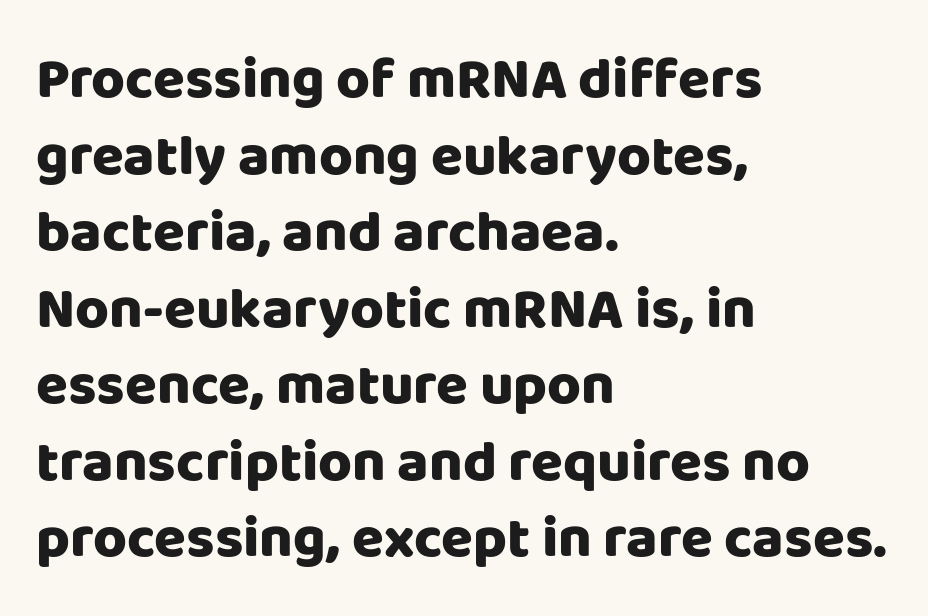
{"serif": "no", "italic": "no", "bold": "yes", "weight": "heavy", "width": "normal", "stroke_contrast": "low", "x_height": "large", "monospaced": "no", "underline": "no", "align": "left", "line_spacing": "normal", "line_spacing_ratio": 1.32, "letter_spacing": "normal", "letter_spacing_em": 0.0, "glyph_px": 58}
